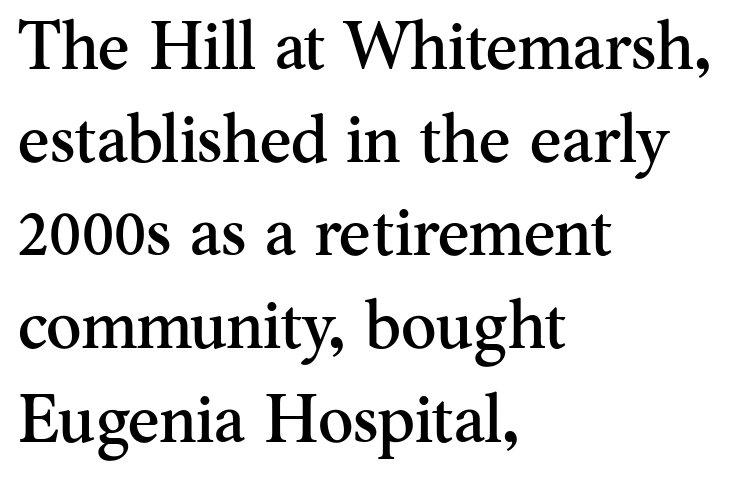
Line spacing here is normal. Line starts are locked; line ends wander. In terms of posture, this sample is upright. The specimen omits any rule beneath the text block's lines.
